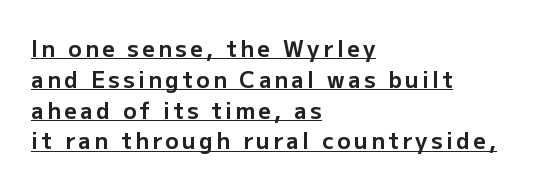
{"italic": "no", "bold": "yes", "underline": "yes", "align": "left", "line_spacing": "normal", "line_spacing_ratio": 1.4, "glyph_px": 22}
